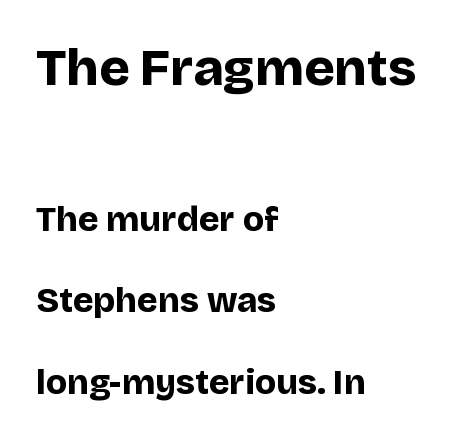
The image shows 52 px bold sans-serif type, upright; set left-aligned, loose line spacing (2.32x), normal letter spacing, not underlined; the first (top) block is 1.49x larger; low stroke contrast and a large x-height.
